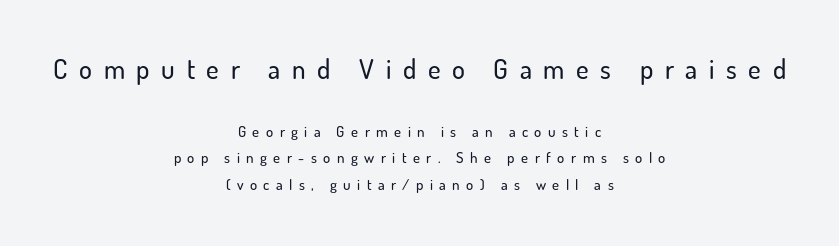
Q: Is the text italic (slanted)? A: No, it is upright.
Q: Is the text underlined? A: No.
Q: How is the paragraph aligned? A: Centered.
Q: Is the spacing between letters normal or unusually wide? A: Unusually wide.
Q: Which block of text is set in a larger size, the first (top) or the second (bottom)? A: The first (top) one.
